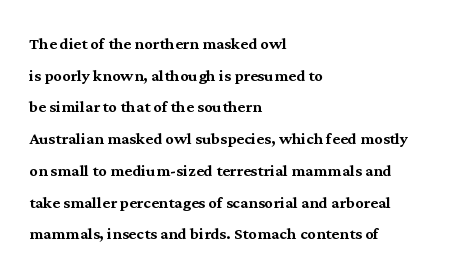
Q: Is the text italic (slanted)? A: No, it is upright.
Q: Is the text underlined? A: No.
Q: How is the paragraph aligned? A: Left-aligned.
Q: Is the spacing between letters normal or unusually wide? A: Normal.
Q: Is the spacing between lines tight, normal or loose? A: Normal.
